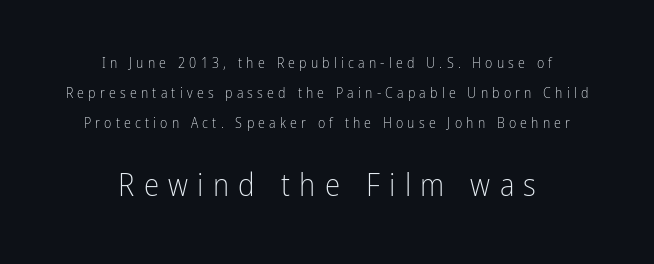
Q: Is the text bold? A: No.
Q: Is the text italic (slanted)? A: No, it is upright.
Q: Is the typeface a serif or a sans-serif typeface? A: Sans-serif.
Q: Is the text underlined? A: No.
Q: How is the paragraph aligned? A: Centered.
Q: Is the spacing between letters normal or unusually wide? A: Unusually wide.
Q: Is the spacing between lines tight, normal or loose? A: Loose.
Q: Which block of text is set in a larger size, the first (top) or the second (bottom)? A: The second (bottom) one.
Q: Width (condensed, normal, or wide)? A: Condensed.
Q: Stroke contrast? A: Low.
Q: x-height? A: Medium.
Q: Monospaced? A: No.
